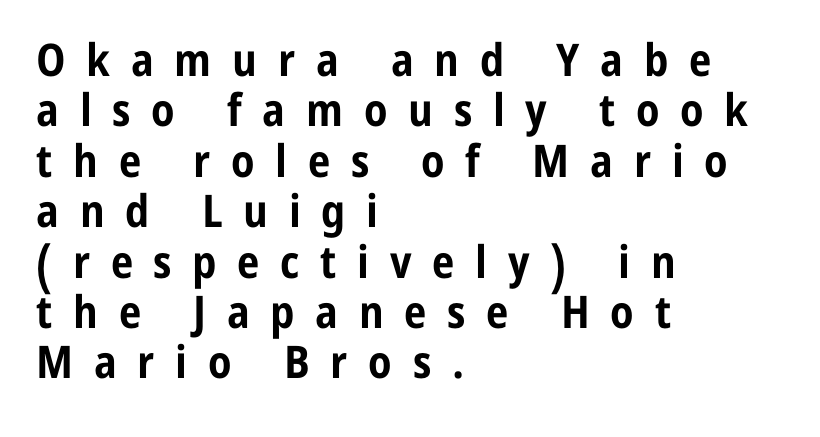
{"serif": "no", "italic": "no", "bold": "yes", "weight": "bold", "width": "condensed", "stroke_contrast": "low", "x_height": "medium", "monospaced": "no", "underline": "no", "align": "left", "line_spacing": "tight", "line_spacing_ratio": 1.12, "letter_spacing": "wide", "letter_spacing_em": 0.46, "glyph_px": 45}
